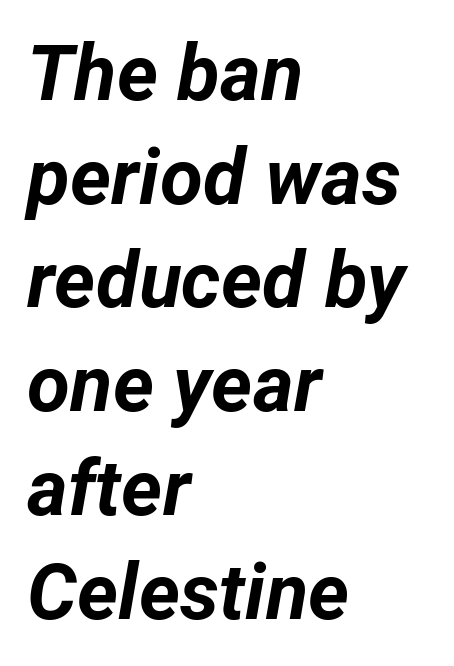
Q: Is the text bold? A: Yes.
Q: Is the text italic (slanted)? A: Yes, it leans right by about 12 degrees.
Q: Is the text underlined? A: No.
Q: How is the paragraph aligned? A: Left-aligned.
Q: Is the spacing between letters normal or unusually wide? A: Normal.
Q: Is the spacing between lines tight, normal or loose? A: Normal.
Q: Width (condensed, normal, or wide)? A: Normal.
Q: Stroke contrast? A: Low.
Q: x-height? A: Medium.
Q: Monospaced? A: No.
